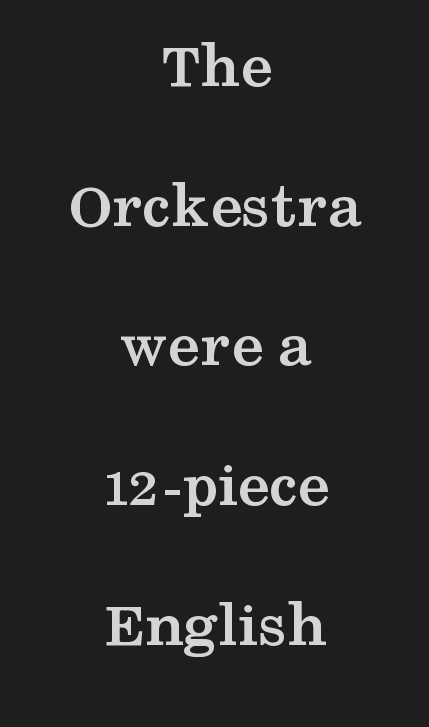
The image shows 65 px semibold, wide serif type, upright; set centered, loose line spacing (2.15x), normal letter spacing, not underlined; medium stroke contrast and a medium x-height.
